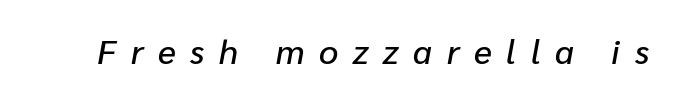
{"italic": "yes", "lean": "right", "slant_degrees": 10, "width": "normal", "stroke_contrast": "low", "x_height": "medium", "monospaced": "no", "underline": "no", "letter_spacing": "wide", "letter_spacing_em": 0.43, "glyph_px": 34}
